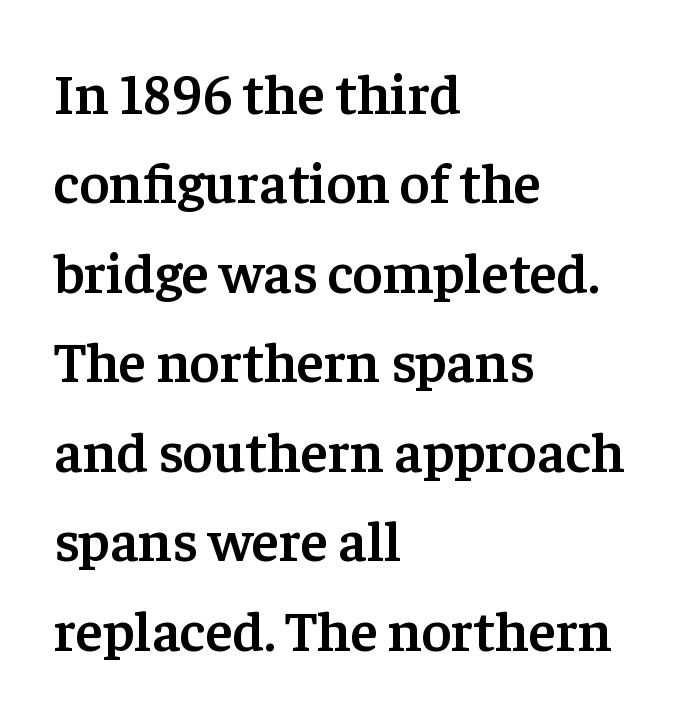
In terms of leading, this rendering sits right in the middle. A typesetter would call this proportional, since set widths differ per character. Typesetter's note: demi weight, one step under bold. Does the lettering tilt? It doesn't — this is upright. Where is the straight margin? On the left.
